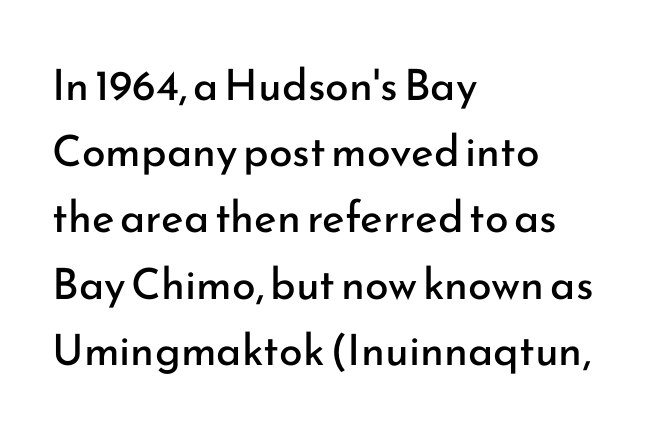
{"serif": "no", "italic": "no", "bold": "no", "weight": "regular", "width": "normal", "stroke_contrast": "low", "x_height": "small", "monospaced": "no", "underline": "no", "align": "left", "line_spacing": "normal", "line_spacing_ratio": 1.54, "letter_spacing": "normal", "letter_spacing_em": 0.0, "glyph_px": 43}
